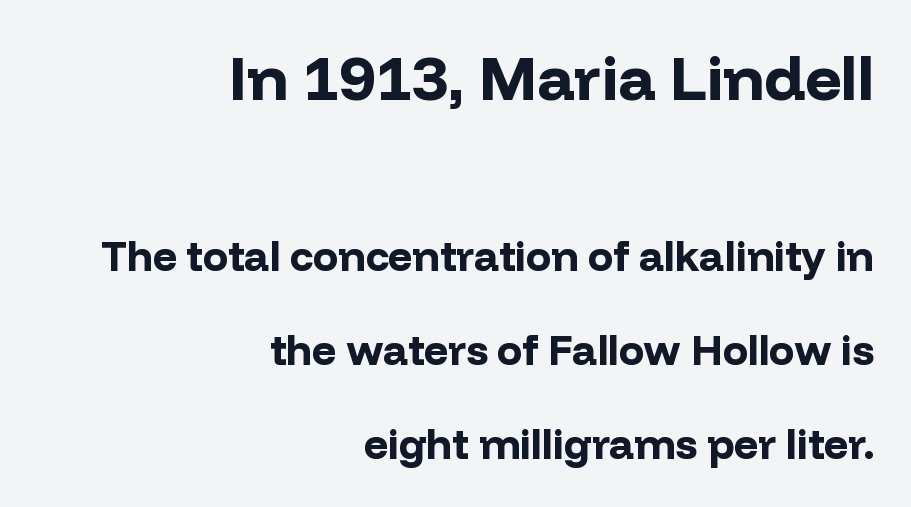
{"serif": "no", "italic": "no", "bold": "yes", "weight": "bold", "width": "normal", "stroke_contrast": "low", "x_height": "medium", "monospaced": "no", "underline": "no", "align": "right", "line_spacing": "loose", "line_spacing_ratio": 2.24, "letter_spacing": "normal", "letter_spacing_em": 0.0, "larger_block": "first", "size_ratio": 1.5, "glyph_px": 63}
